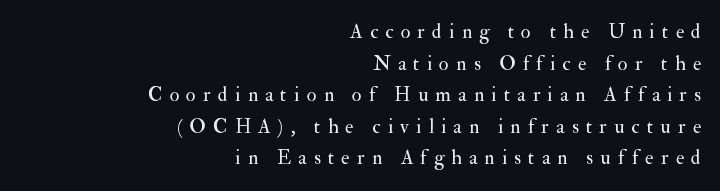
Clear beneath every line of the passage. A typesetter would mark this as roman, not italic. The font sits on the lighter half of the weight spectrum, regular included. A typesetter would call this leading conventional body-copy spacing. Horizontal alignment here is rightward, an uncommon choice for prose. Each word looks stretched out because of the extra space between its letters.
